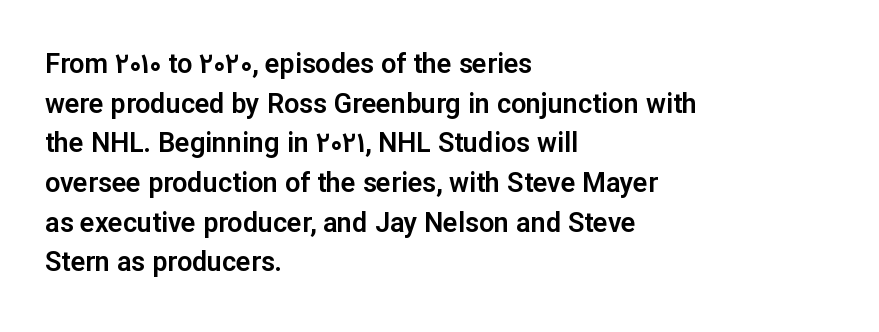
{"italic": "no", "underline": "no", "align": "left", "line_spacing": "normal", "line_spacing_ratio": 1.47, "letter_spacing": "normal", "letter_spacing_em": 0.0, "glyph_px": 27}
